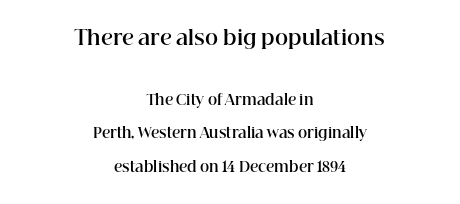
The image shows 20 px bold type, upright; set centered, loose line spacing (2.39x), normal letter spacing, not underlined; the first (top) block is 1.43x larger.
